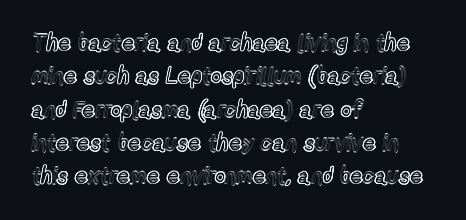
The image shows 23 px text type; set left-aligned, normal line spacing (1.45x), normal letter spacing, not underlined.
